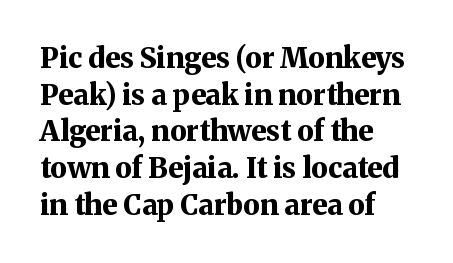
Vertically, the passage feels balanced, rows spaced as you'd expect. Line starts are locked; line ends wander. How heavy is the stroke? Heavy — this is a bold. Is there any slant? The stems are plumb. Here the glyphs are tracked normally, forming tight word shapes. Serifs: yes, visible at the terminals of the letterforms.
